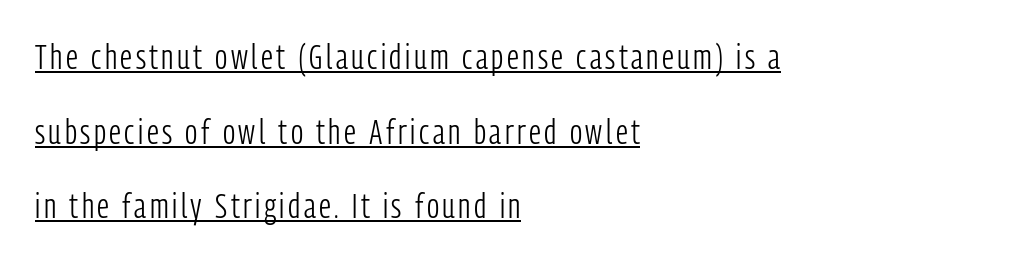
{"serif": "no", "italic": "no", "bold": "no", "weight": "light", "width": "condensed", "stroke_contrast": "low", "x_height": "medium", "monospaced": "no", "underline": "yes", "align": "left", "line_spacing": "loose", "line_spacing_ratio": 2.13, "glyph_px": 35}
